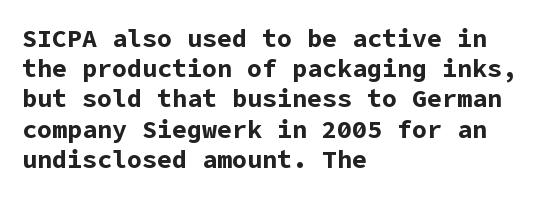
The image shows 25 px bold type, upright; set left-aligned, line spacing 1.21x, normal letter spacing, not underlined.
